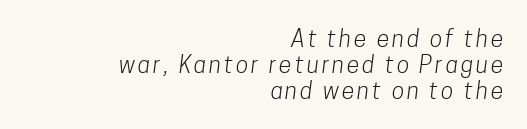
The image shows 23 px text type; set right-aligned, tight line spacing (1.13x), not underlined.
